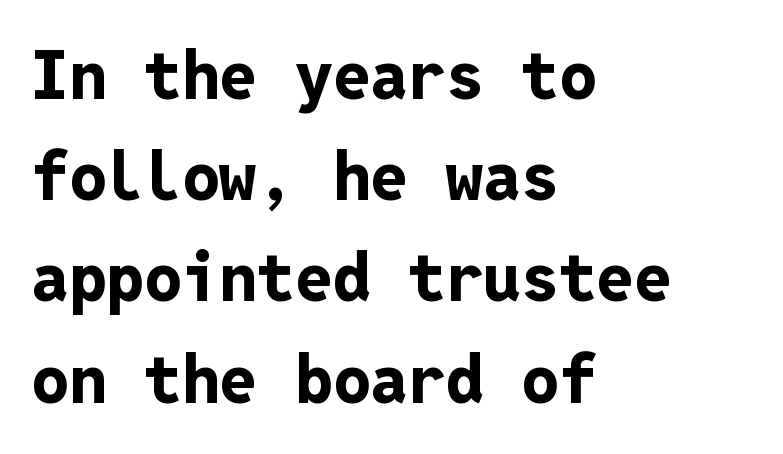
Q: Is the text bold? A: Yes.
Q: Is the text italic (slanted)? A: No, it is upright.
Q: Is the typeface a serif or a sans-serif typeface? A: Sans-serif.
Q: Is the text underlined? A: No.
Q: How is the paragraph aligned? A: Left-aligned.
Q: Is the spacing between letters normal or unusually wide? A: Normal.
Q: Is the spacing between lines tight, normal or loose? A: Normal.
Q: Width (condensed, normal, or wide)? A: Normal.
Q: Stroke contrast? A: Low.
Q: x-height? A: Medium.
Q: Monospaced? A: Yes.
